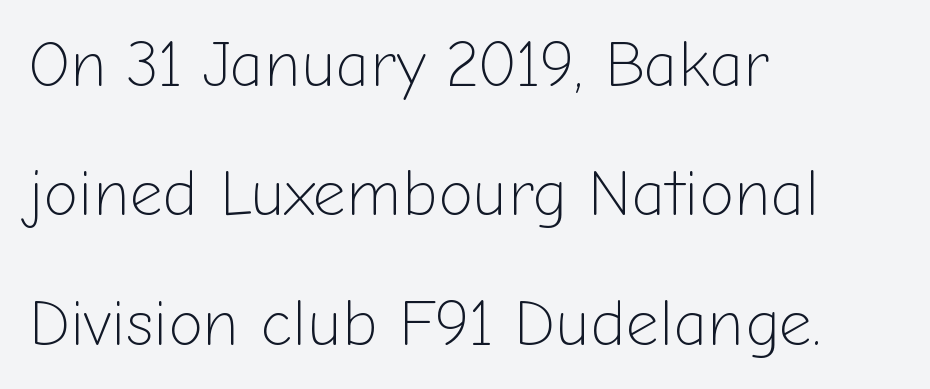
{"serif": "no", "italic": "no", "bold": "no", "weight": "light", "width": "normal", "stroke_contrast": "low", "x_height": "medium", "monospaced": "no", "underline": "no", "align": "left", "line_spacing": "loose", "line_spacing_ratio": 2.02, "letter_spacing": "normal", "letter_spacing_em": 0.0, "glyph_px": 64}
